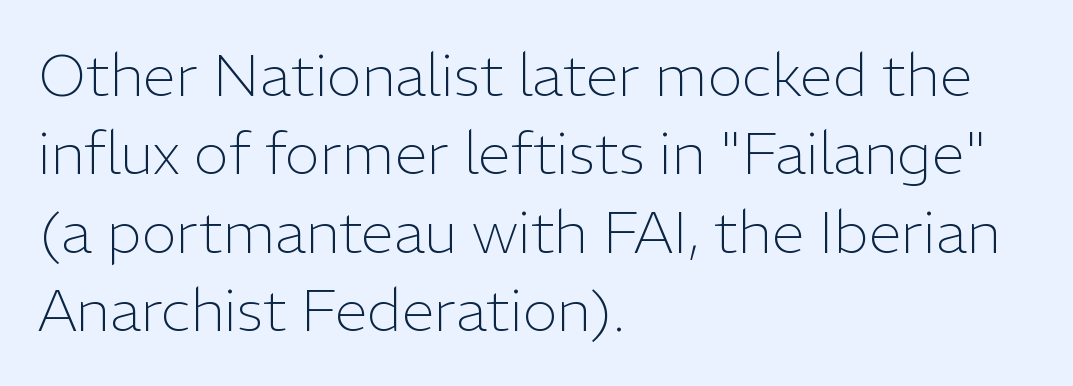
The image shows 59 px light sans-serif type, upright; set left-aligned, normal line spacing (1.33x), normal letter spacing, not underlined; low stroke contrast and a medium x-height.
